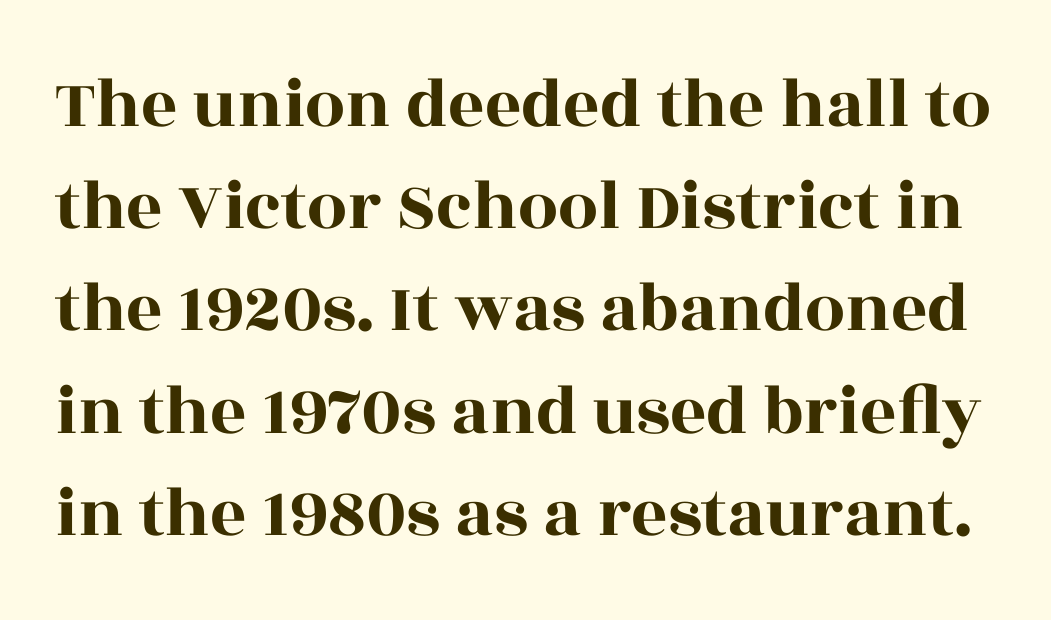
{"serif": "yes", "italic": "no", "width": "wide", "x_height": "large", "monospaced": "no", "underline": "no", "line_spacing": "normal", "line_spacing_ratio": 1.44, "letter_spacing": "normal", "letter_spacing_em": 0.0, "glyph_px": 71}
